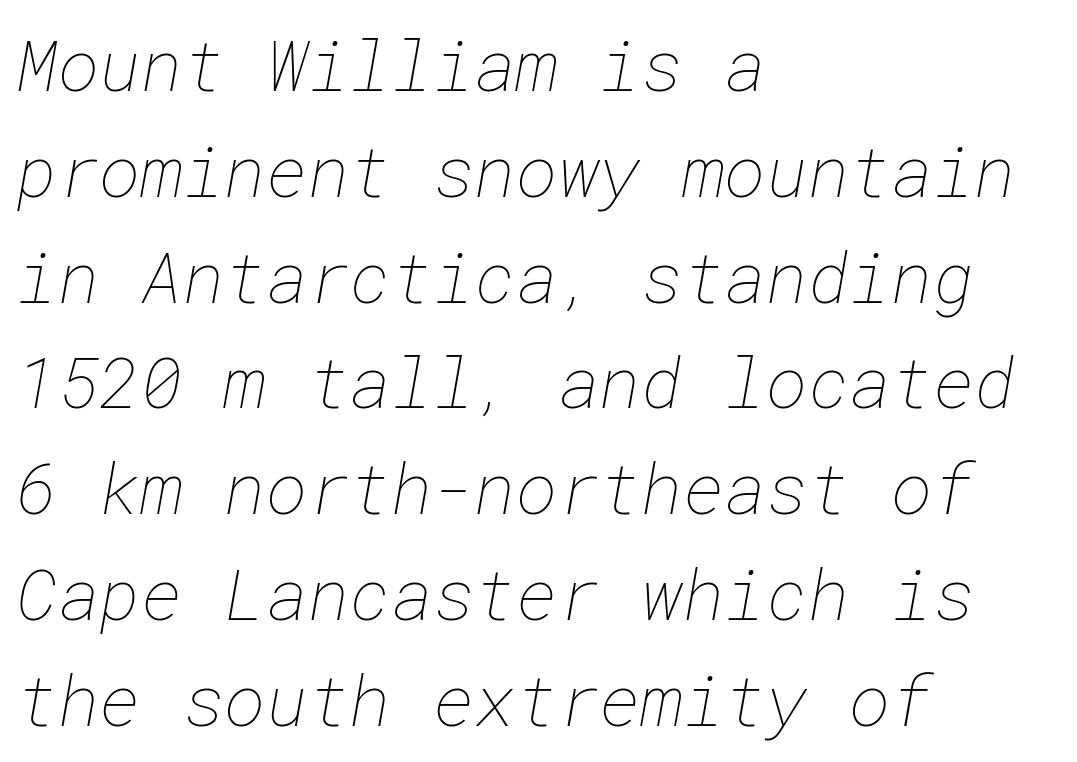
The image shows 71 px thin type; set left-aligned, normal line spacing (1.49x), normal letter spacing, not underlined; low stroke contrast and a medium x-height.
